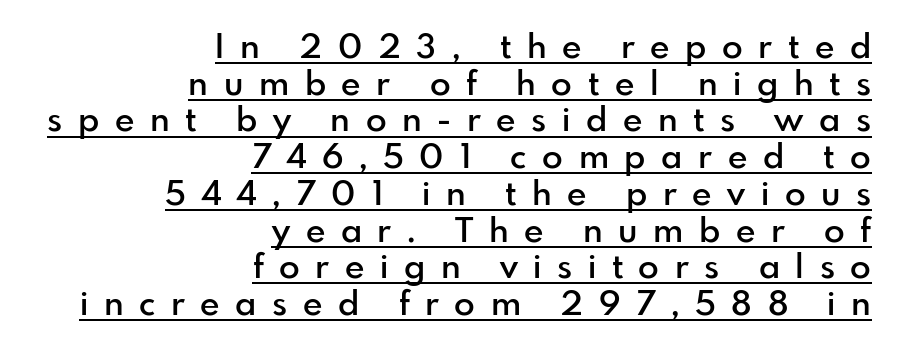
The letters are spread apart with noticeably loose tracking. Think of a printed novel: that variable character pitch is what you see here. To sum up the face: it is a sans, with no serifs. Descenders here cross a horizontal rule under the line. Reading down the block, your eye finds every line finishing at a fixed right position. Posture: straight, roman, zero tilt.
